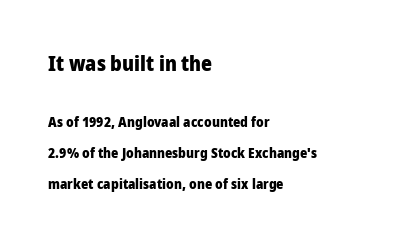
Strokes here are thick enough to call this a true bold. Size contrast runs from large at the top to small at the bottom. Letter spacing: default. Line starts are locked; line ends wander.
